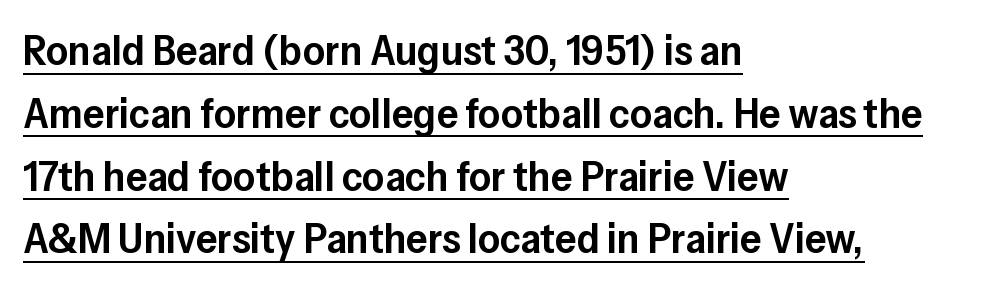
The image shows 43 px semibold sans-serif type, upright; set left-aligned, normal line spacing (1.46x), normal letter spacing, underlined; low stroke contrast and a medium x-height.
